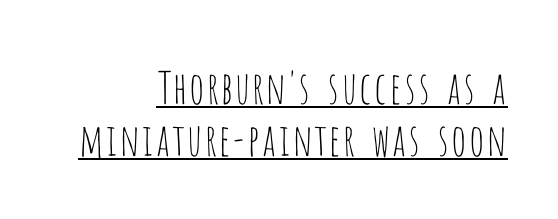
Q: Is the text bold? A: No.
Q: Is the text italic (slanted)? A: No, it is upright.
Q: Is the typeface a serif or a sans-serif typeface? A: Sans-serif.
Q: Is the text underlined? A: Yes.
Q: How is the paragraph aligned? A: Right-aligned.
Q: Is the spacing between letters normal or unusually wide? A: Normal.
Q: Width (condensed, normal, or wide)? A: Condensed.
Q: Stroke contrast? A: Low.
Q: x-height? A: Large.
Q: Monospaced? A: No.
